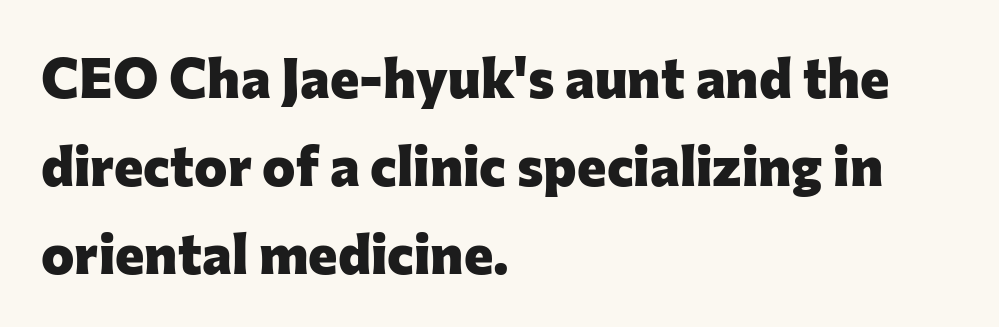
The image shows 56 px heavy sans-serif type, upright; set left-aligned, normal line spacing (1.57x), normal letter spacing, not underlined; low stroke contrast and a medium x-height.
